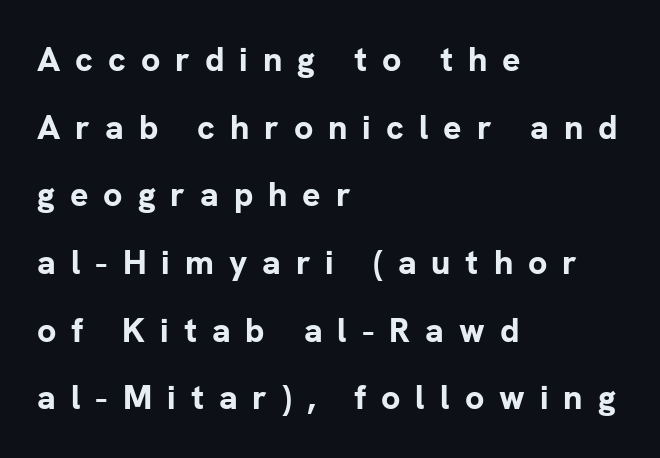
The image shows 34 px bold sans-serif type, upright; set left-aligned, loose line spacing (1.99x), unusually wide letter spacing (+0.44 em), not underlined; low stroke contrast and a medium x-height.
